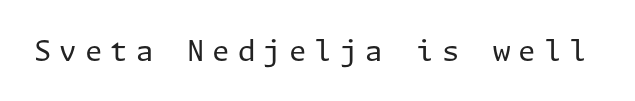
{"serif": "no", "italic": "no", "bold": "no", "weight": "regular", "width": "normal", "stroke_contrast": "low", "x_height": "medium", "underline": "no", "letter_spacing": "wide", "letter_spacing_em": 0.29, "glyph_px": 28}
